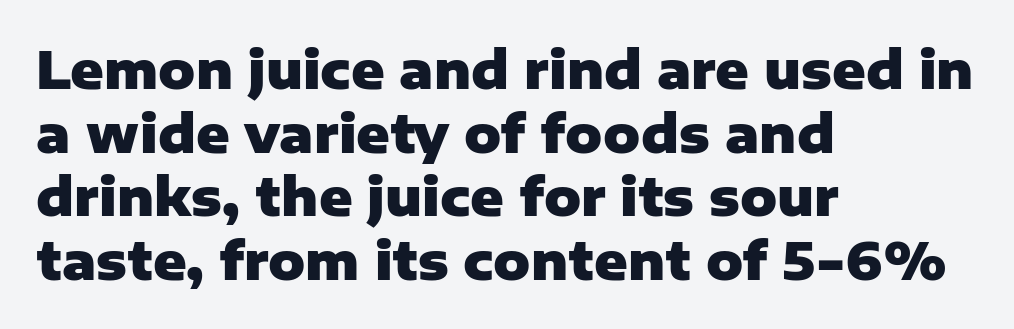
Q: Is the text bold? A: Yes.
Q: Is the text italic (slanted)? A: No, it is upright.
Q: Is the typeface a serif or a sans-serif typeface? A: Sans-serif.
Q: Is the text underlined? A: No.
Q: How is the paragraph aligned? A: Left-aligned.
Q: Is the spacing between letters normal or unusually wide? A: Normal.
Q: Is the spacing between lines tight, normal or loose? A: Normal.
Q: Width (condensed, normal, or wide)? A: Normal.
Q: Stroke contrast? A: Low.
Q: x-height? A: Medium.
Q: Monospaced? A: No.
